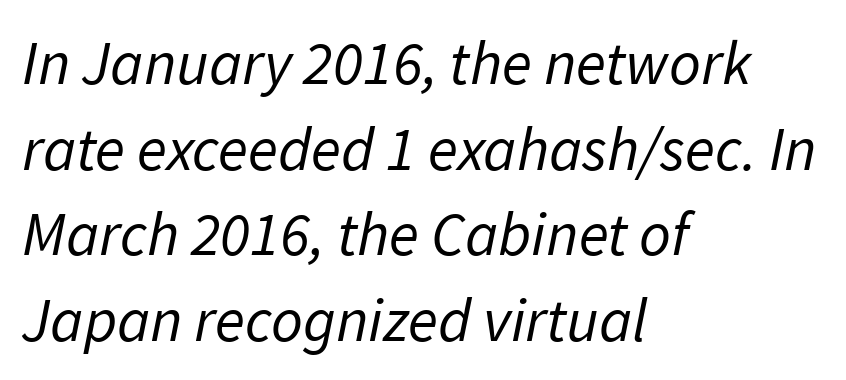
Q: Is the text bold? A: No.
Q: Is the typeface a serif or a sans-serif typeface? A: Sans-serif.
Q: Is the text underlined? A: No.
Q: How is the paragraph aligned? A: Left-aligned.
Q: Is the spacing between letters normal or unusually wide? A: Normal.
Q: Is the spacing between lines tight, normal or loose? A: Normal.
Q: Width (condensed, normal, or wide)? A: Normal.
Q: Stroke contrast? A: Low.
Q: x-height? A: Medium.
Q: Monospaced? A: No.
